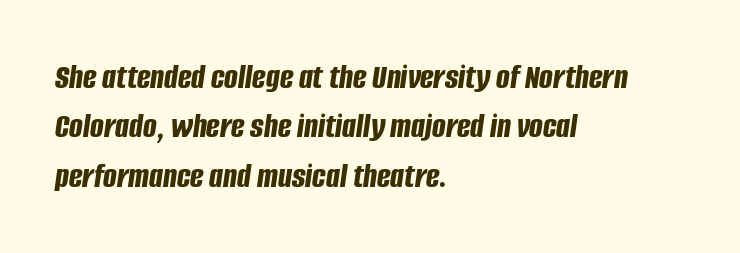
Q: Is the text bold? A: Yes.
Q: Is the text italic (slanted)? A: Yes, it leans right by about 8 degrees.
Q: Is the text underlined? A: No.
Q: How is the paragraph aligned? A: Left-aligned.
Q: Is the spacing between letters normal or unusually wide? A: Normal.
Q: Is the spacing between lines tight, normal or loose? A: Normal.
Q: Width (condensed, normal, or wide)? A: Condensed.
Q: Stroke contrast? A: Low.
Q: x-height? A: Large.
Q: Monospaced? A: No.
